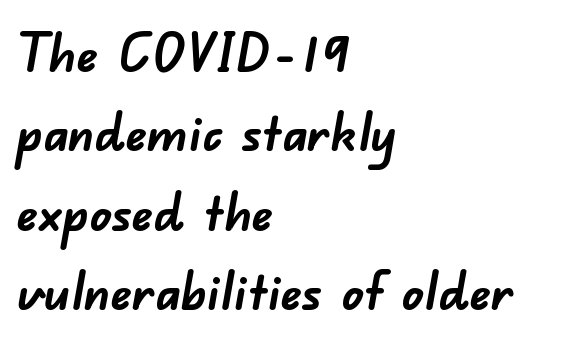
Q: Is the text bold? A: Yes.
Q: Is the typeface a serif or a sans-serif typeface? A: Sans-serif.
Q: Is the text underlined? A: No.
Q: How is the paragraph aligned? A: Left-aligned.
Q: Is the spacing between letters normal or unusually wide? A: Normal.
Q: Is the spacing between lines tight, normal or loose? A: Normal.
Q: Width (condensed, normal, or wide)? A: Normal.
Q: Stroke contrast? A: Low.
Q: x-height? A: Small.
Q: Monospaced? A: No.
